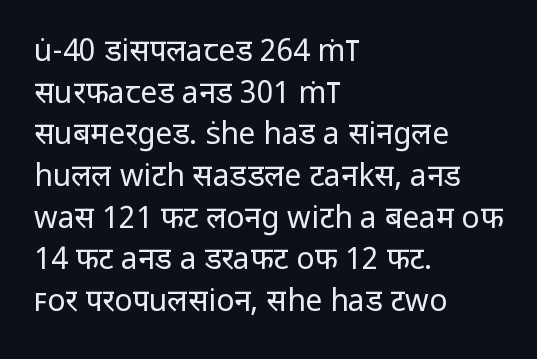
{"serif": "no", "italic": "no", "bold": "no", "weight": "regular", "width": "normal", "stroke_contrast": "low", "x_height": "medium", "monospaced": "no", "underline": "no", "align": "left", "line_spacing": "normal", "line_spacing_ratio": 1.39, "letter_spacing": "normal", "letter_spacing_em": 0.0, "glyph_px": 30}
